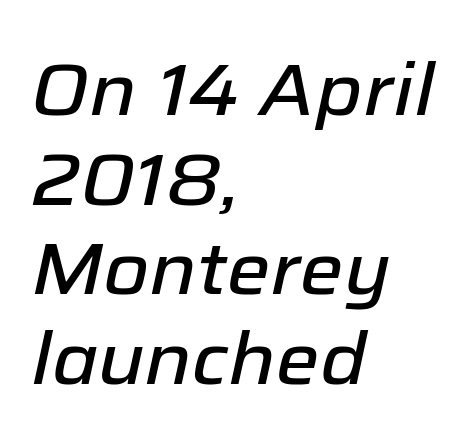
Q: Is the text italic (slanted)? A: Yes, it leans right by about 12 degrees.
Q: Is the text underlined? A: No.
Q: How is the paragraph aligned? A: Left-aligned.
Q: Is the spacing between letters normal or unusually wide? A: Normal.
Q: Width (condensed, normal, or wide)? A: Normal.
Q: Stroke contrast? A: Low.
Q: x-height? A: Medium.
Q: Monospaced? A: No.
